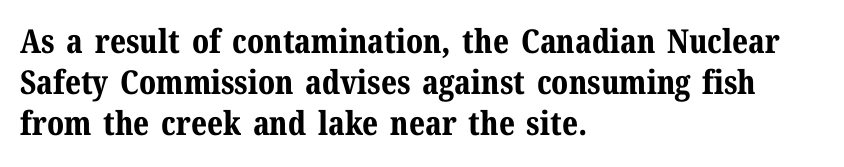
{"serif": "yes", "italic": "no", "bold": "yes", "weight": "bold", "width": "normal", "stroke_contrast": "medium", "x_height": "medium", "monospaced": "no", "underline": "no", "align": "left", "line_spacing": "normal", "line_spacing_ratio": 1.25, "letter_spacing": "normal", "letter_spacing_em": 0.0, "glyph_px": 33}
